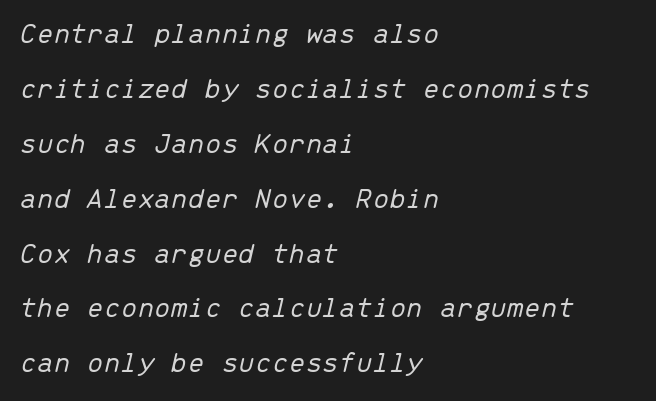
Q: Is the text bold? A: No.
Q: Is the text italic (slanted)? A: Yes, it leans right by about 13 degrees.
Q: Is the text underlined? A: No.
Q: How is the paragraph aligned? A: Left-aligned.
Q: Is the spacing between letters normal or unusually wide? A: Normal.
Q: Width (condensed, normal, or wide)? A: Normal.
Q: Stroke contrast? A: Low.
Q: x-height? A: Medium.
Q: Monospaced? A: Yes.
